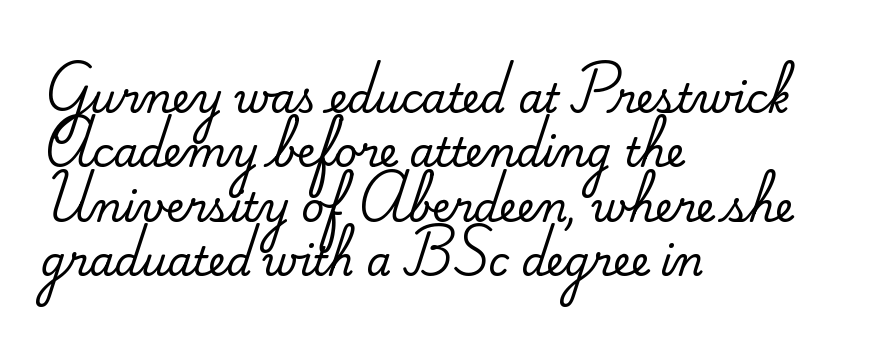
This rendering leaves character spacing at its baseline value. Normally led — the rows are evenly, conventionally spaced. Letters rest on an invisible, unmarked baseline.
